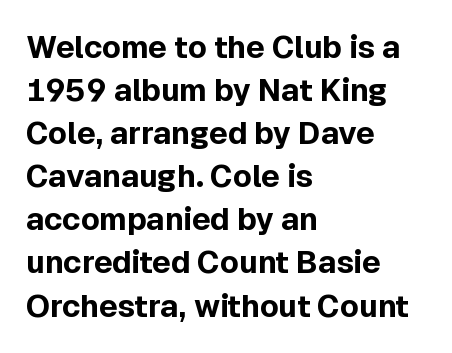
The image shows 31 px bold sans-serif type, upright; set left-aligned, normal line spacing (1.39x), normal letter spacing, not underlined; a medium x-height.
